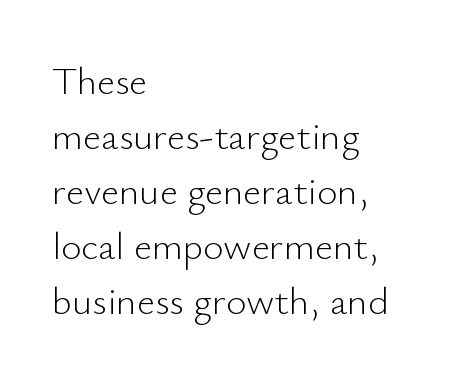
Q: Is the text bold? A: No.
Q: Is the text italic (slanted)? A: No, it is upright.
Q: Is the typeface a serif or a sans-serif typeface? A: Sans-serif.
Q: Is the text underlined? A: No.
Q: How is the paragraph aligned? A: Left-aligned.
Q: Is the spacing between letters normal or unusually wide? A: Normal.
Q: Is the spacing between lines tight, normal or loose? A: Normal.
Q: Width (condensed, normal, or wide)? A: Normal.
Q: Stroke contrast? A: Low.
Q: x-height? A: Small.
Q: Monospaced? A: No.
